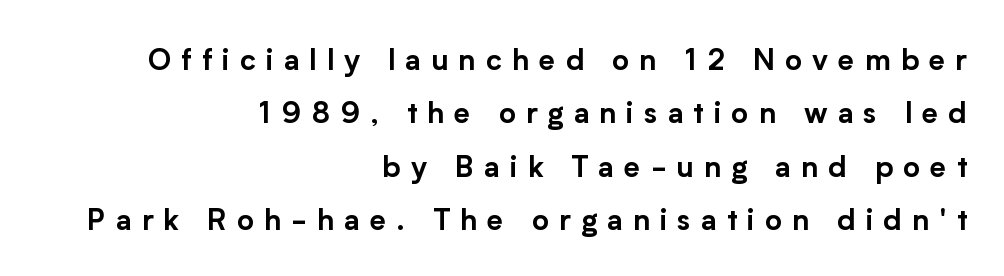
{"serif": "no", "italic": "no", "width": "normal", "stroke_contrast": "low", "x_height": "medium", "monospaced": "no", "underline": "no", "align": "right", "line_spacing_ratio": 1.84, "letter_spacing": "wide", "letter_spacing_em": 0.35, "glyph_px": 29}
